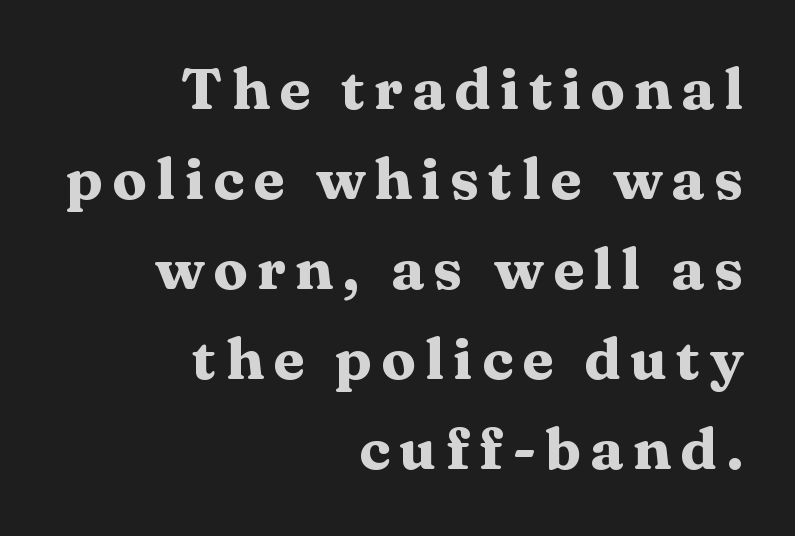
The lettering stays uniformly vertical, giving the passage a roman look. The passage shown is typed in a proportional face where columns would drift. The paragraph shown leans on its right margin. The rendering uses a moderate line-height, typical for paragraphs. Does the weight exceed regular? Yes, all the way to bold. The characters display serif detailing at their extremities.
